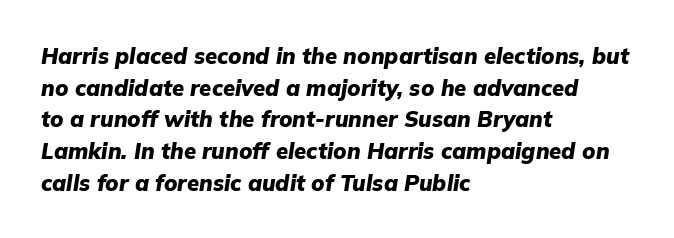
Q: Is the text bold? A: Yes.
Q: Is the text italic (slanted)? A: Yes, it leans right by about 9 degrees.
Q: Is the text underlined? A: No.
Q: How is the paragraph aligned? A: Left-aligned.
Q: Is the spacing between letters normal or unusually wide? A: Normal.
Q: Is the spacing between lines tight, normal or loose? A: Normal.
